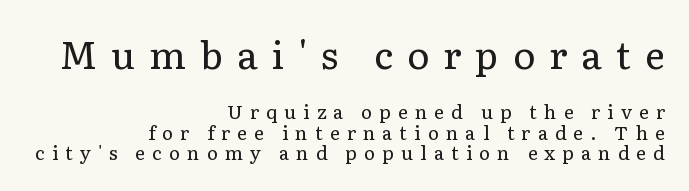
{"serif": "yes", "italic": "no", "bold": "no", "weight": "regular", "width": "normal", "stroke_contrast": "low", "x_height": "medium", "monospaced": "no", "underline": "no", "align": "right", "line_spacing": "tight", "line_spacing_ratio": 1.09, "letter_spacing": "wide", "letter_spacing_em": 0.37, "larger_block": "first", "size_ratio": 2.0, "glyph_px": 38}
